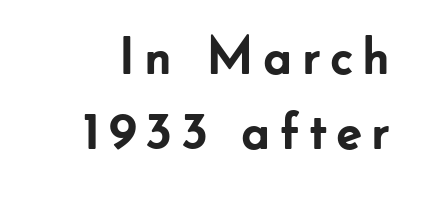
{"serif": "no", "italic": "no", "bold": "yes", "weight": "semibold", "width": "normal", "stroke_contrast": "low", "x_height": "small", "monospaced": "no", "underline": "no", "line_spacing": "normal", "line_spacing_ratio": 1.41, "glyph_px": 53}
